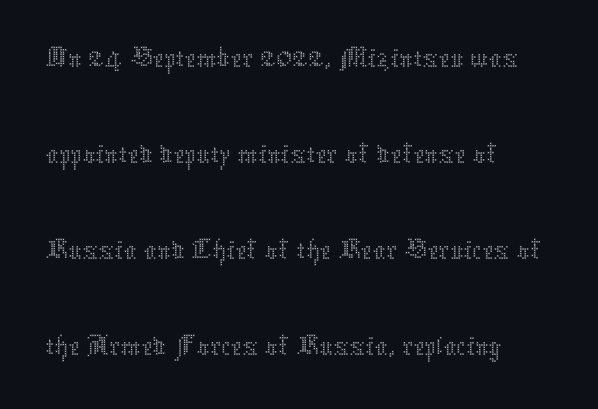
Q: Is the text bold? A: No.
Q: Is the text italic (slanted)? A: No, it is upright.
Q: Is the text underlined? A: No.
Q: How is the paragraph aligned? A: Left-aligned.
Q: Is the spacing between letters normal or unusually wide? A: Normal.
Q: Is the spacing between lines tight, normal or loose? A: Normal.
Q: Width (condensed, normal, or wide)? A: Normal.
Q: Stroke contrast? A: Medium.
Q: x-height? A: Medium.
Q: Monospaced? A: No.
